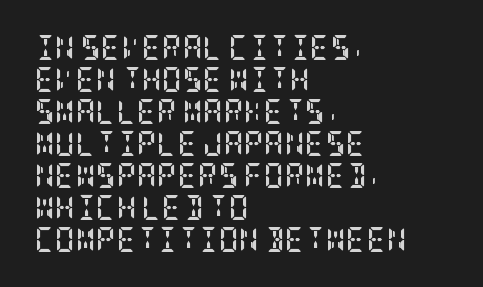
Q: Is the text bold? A: Yes.
Q: Is the text italic (slanted)? A: No, it is upright.
Q: Is the text underlined? A: No.
Q: How is the paragraph aligned? A: Left-aligned.
Q: Is the spacing between letters normal or unusually wide? A: Normal.
Q: Is the spacing between lines tight, normal or loose? A: Normal.
